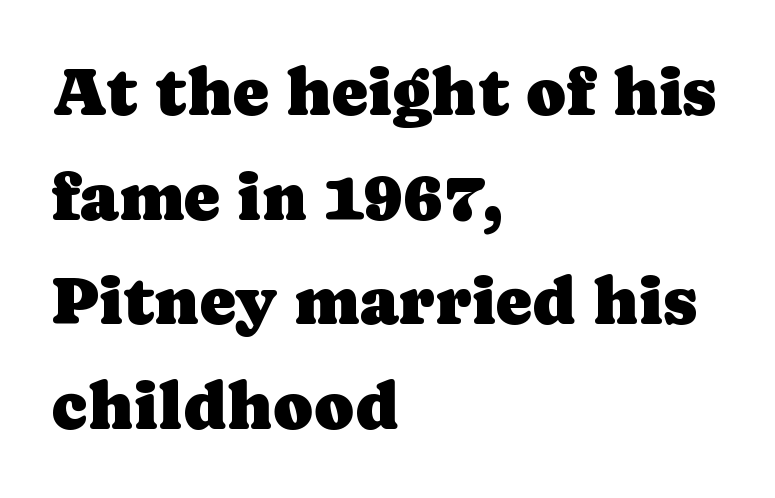
{"serif": "yes", "italic": "no", "width": "normal", "stroke_contrast": "low", "x_height": "medium", "monospaced": "no", "underline": "no", "align": "left", "line_spacing": "normal", "line_spacing_ratio": 1.54, "letter_spacing": "normal", "letter_spacing_em": 0.0, "glyph_px": 68}
